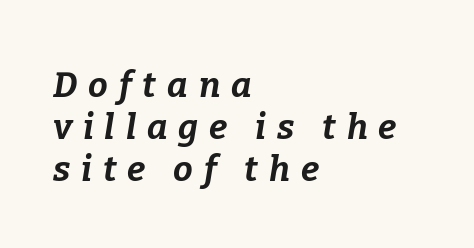
The image shows 35 px bold type, italic (leaning right); set left-aligned, line spacing 1.2x, unusually wide letter spacing (+0.31 em), not underlined; low stroke contrast and a medium x-height.
